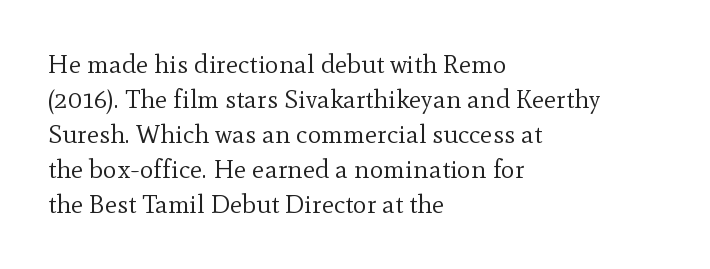
{"italic": "no", "bold": "no", "underline": "no", "align": "left", "line_spacing": "normal", "line_spacing_ratio": 1.35, "letter_spacing": "normal", "letter_spacing_em": 0.0, "glyph_px": 26}
